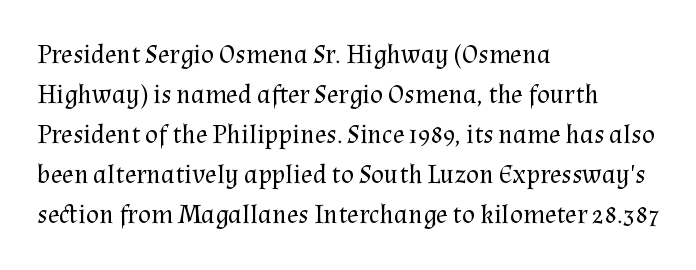
{"italic": "no", "bold": "no", "underline": "no", "align": "left", "line_spacing": "normal", "line_spacing_ratio": 1.48, "letter_spacing": "normal", "letter_spacing_em": 0.0, "glyph_px": 27}
